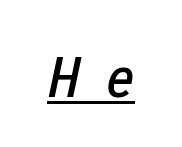
The image shows 58 px condensed type, italic (leaning right); set unusually wide letter spacing (+0.47 em), underlined; low stroke contrast and a medium x-height.
